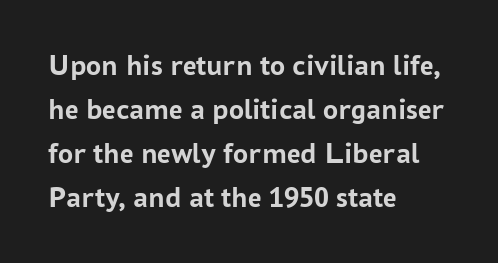
Q: Is the text bold? A: Yes.
Q: Is the text italic (slanted)? A: No, it is upright.
Q: Is the typeface a serif or a sans-serif typeface? A: Sans-serif.
Q: Is the text underlined? A: No.
Q: How is the paragraph aligned? A: Left-aligned.
Q: Is the spacing between letters normal or unusually wide? A: Normal.
Q: Is the spacing between lines tight, normal or loose? A: Normal.
Q: Width (condensed, normal, or wide)? A: Normal.
Q: Stroke contrast? A: Low.
Q: x-height? A: Medium.
Q: Monospaced? A: No.
